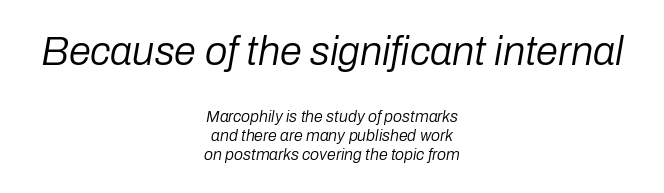
Think standard paragraph weight, or any step lighter than that. Is the letter spacing exaggerated? No — it looks like the ordinary default. The rag falls on both sides of this text block equally. Here the designer chose a conventional face with non-uniform glyph widths.
